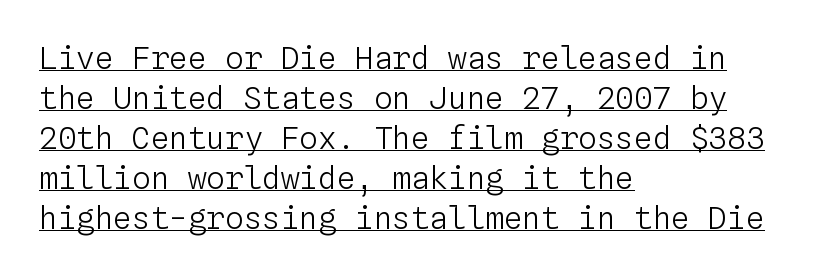
Q: Is the text bold? A: No.
Q: Is the text italic (slanted)? A: No, it is upright.
Q: Is the text underlined? A: Yes.
Q: How is the paragraph aligned? A: Left-aligned.
Q: Is the spacing between letters normal or unusually wide? A: Normal.
Q: Is the spacing between lines tight, normal or loose? A: Normal.
Q: Width (condensed, normal, or wide)? A: Normal.
Q: Stroke contrast? A: Low.
Q: x-height? A: Medium.
Q: Monospaced? A: Yes.
